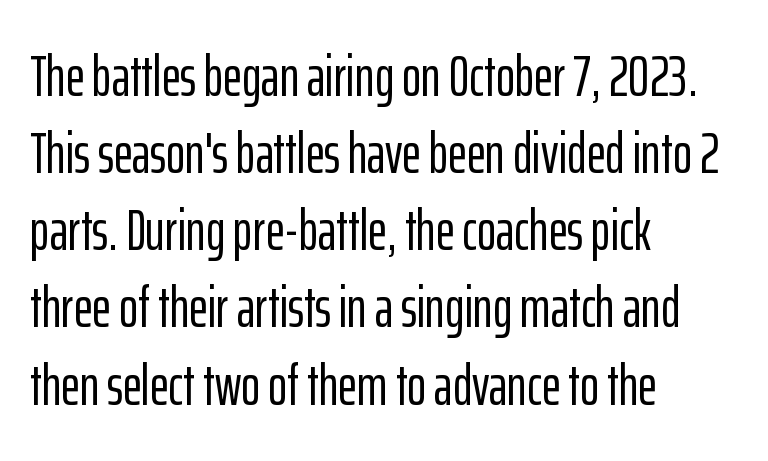
Letterform terminals end flat and unadorned throughout the passage. The lettering stays uniformly vertical, giving the passage a roman look. This sample is left-justified, so line endings fall wherever the words run out. Notice how descenders clear the ascenders below comfortably — that's standard leading. The string is rendered with underlining switched off.
